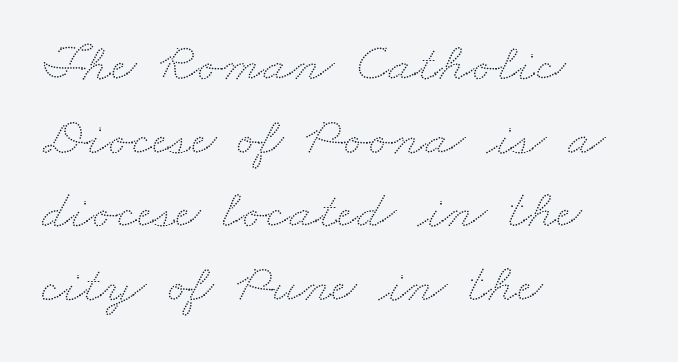
{"width": "wide", "stroke_contrast": "low", "x_height": "small", "monospaced": "no", "underline": "no", "align": "left", "line_spacing": "normal", "line_spacing_ratio": 1.34, "letter_spacing": "normal", "letter_spacing_em": 0.0, "glyph_px": 55}
